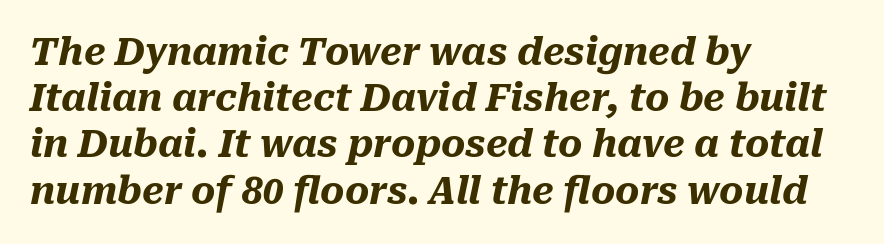
The image shows 37 px heavy type, italic (leaning right); set left-aligned, normal line spacing (1.25x), normal letter spacing, not underlined; medium stroke contrast and a medium x-height.
